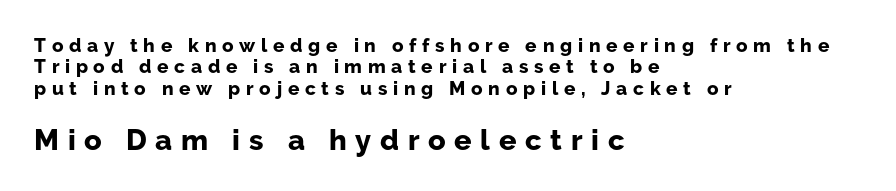
Q: Is the text bold? A: Yes.
Q: Is the text italic (slanted)? A: No, it is upright.
Q: Is the typeface a serif or a sans-serif typeface? A: Sans-serif.
Q: Is the text underlined? A: No.
Q: How is the paragraph aligned? A: Left-aligned.
Q: Is the spacing between letters normal or unusually wide? A: Unusually wide.
Q: Is the spacing between lines tight, normal or loose? A: Tight.
Q: Which block of text is set in a larger size, the first (top) or the second (bottom)? A: The second (bottom) one.
Q: Width (condensed, normal, or wide)? A: Normal.
Q: Stroke contrast? A: Low.
Q: x-height? A: Medium.
Q: Monospaced? A: No.
